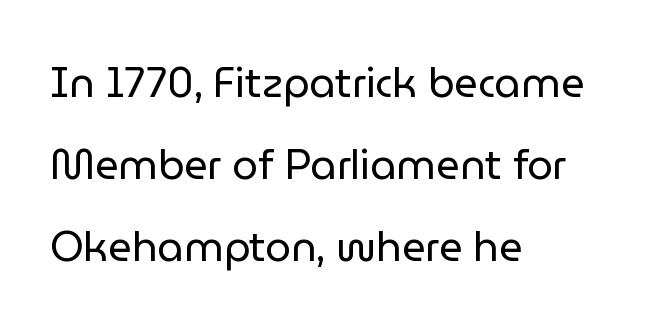
A typesetter would call this zero additional tracking. Is this a fixed-width face? No — the glyphs have proportional, varying widths. What's the leading like? Stretched, with rows far apart. The typeface has the unassuming heft of standard copy or less. Horizontal alignment here is leftward, the default for most running prose.
